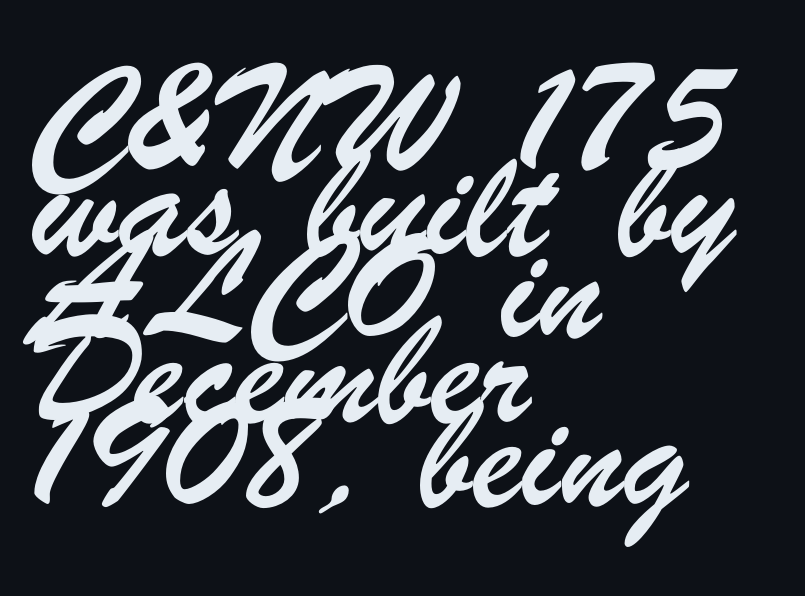
The image shows 68 px condensed sans-serif type; set left-aligned, line spacing 1.23x, normal letter spacing, not underlined; low stroke contrast and a small x-height.
